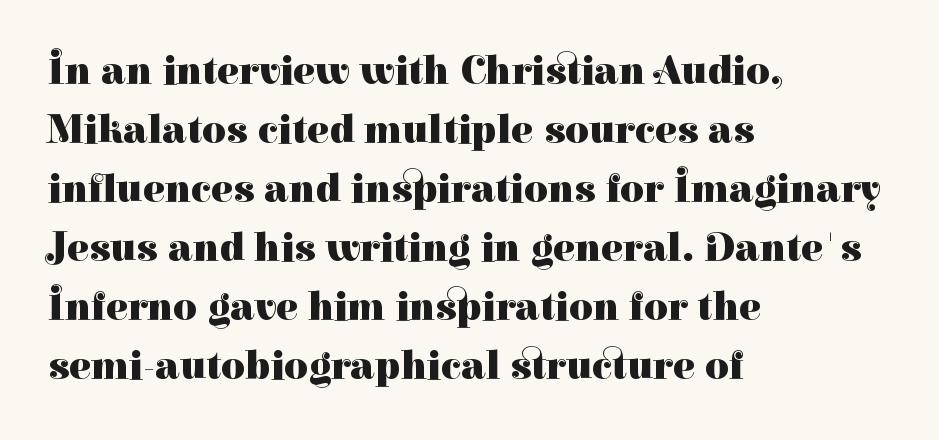
{"serif": "yes", "italic": "no", "bold": "yes", "weight": "heavy", "width": "normal", "stroke_contrast": "high", "x_height": "medium", "monospaced": "no", "underline": "no", "align": "left", "line_spacing": "normal", "line_spacing_ratio": 1.44, "letter_spacing": "normal", "letter_spacing_em": 0.0, "glyph_px": 41}
